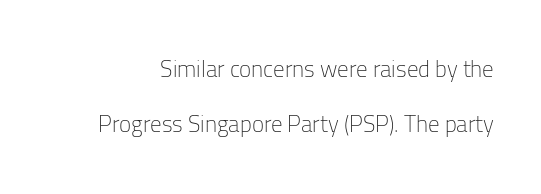
Leading is clearly above the norm, producing a sparse column. Honestly, the letter spacing is just normal — you wouldn't notice it. The characters are drawn with everyday or finer stroke widths. Posture: straight, roman, zero tilt. Any mark beneath the type? The region is blank.
